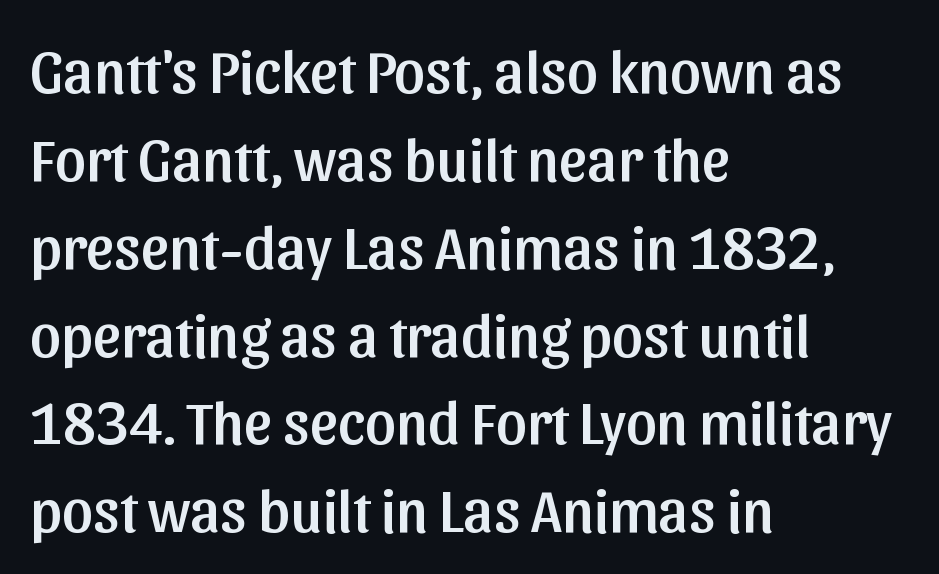
The letters stand upright; this is a roman face. Reading down the block, your eye returns to a fixed left position each line. Check the space under the baseline: it is left empty. Quick note: interline space is typical.
